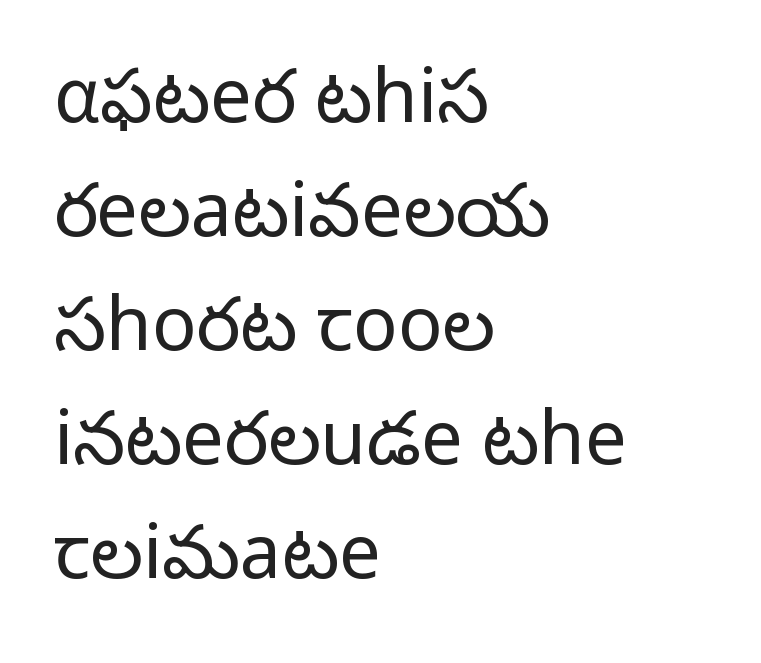
The image shows 74 px regular-weight sans-serif type, upright; set left-aligned, normal line spacing (1.54x), normal letter spacing, not underlined; low stroke contrast and a medium x-height.
